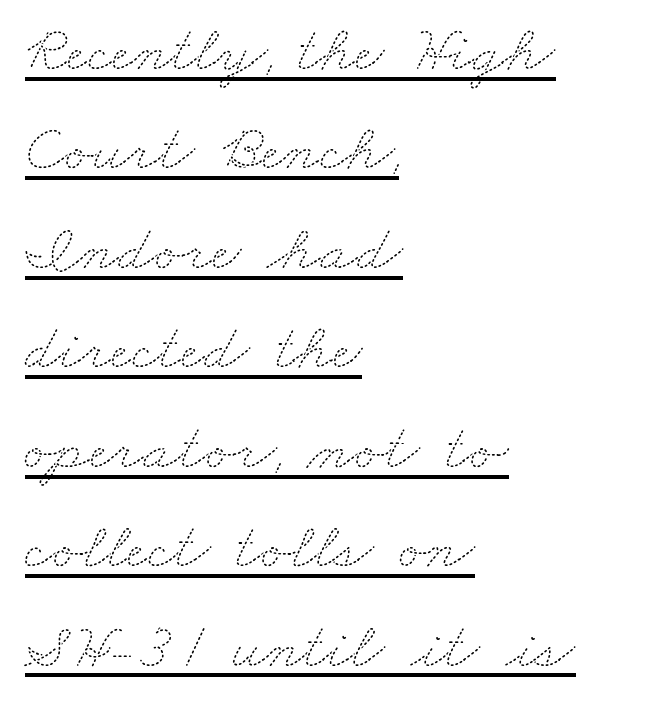
{"bold": "no", "weight": "thin", "width": "wide", "stroke_contrast": "medium", "x_height": "small", "monospaced": "no", "underline": "yes", "align": "left", "line_spacing": "normal", "line_spacing_ratio": 1.53, "letter_spacing": "normal", "letter_spacing_em": 0.0, "glyph_px": 65}
